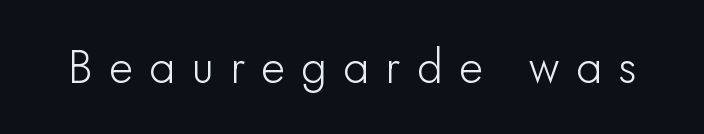
{"serif": "no", "italic": "no", "width": "normal", "stroke_contrast": "low", "x_height": "small", "monospaced": "no", "underline": "no", "letter_spacing": "wide", "letter_spacing_em": 0.36, "glyph_px": 46}
